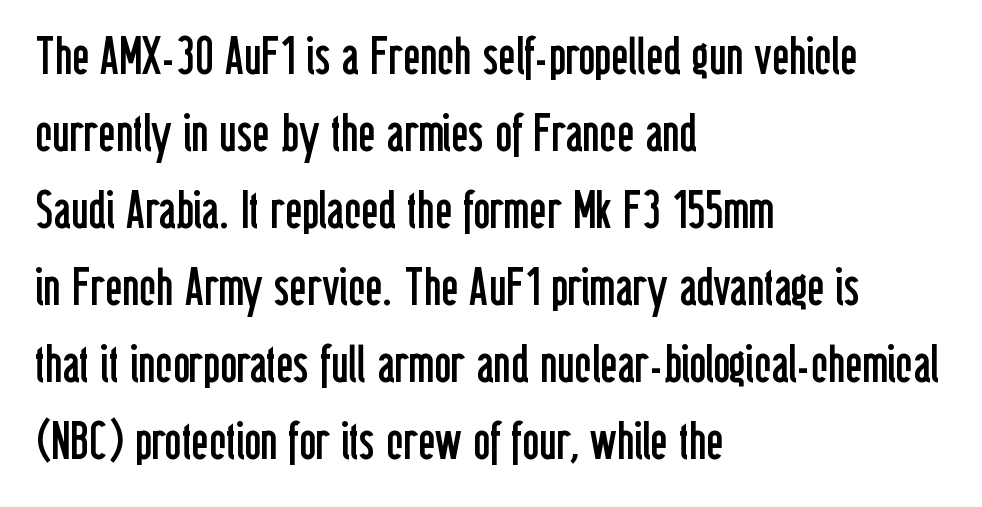
{"serif": "no", "italic": "no", "bold": "no", "weight": "regular", "width": "condensed", "stroke_contrast": "low", "x_height": "medium", "monospaced": "no", "underline": "no", "align": "left", "line_spacing": "normal", "line_spacing_ratio": 1.48, "letter_spacing": "normal", "letter_spacing_em": 0.0, "glyph_px": 52}
